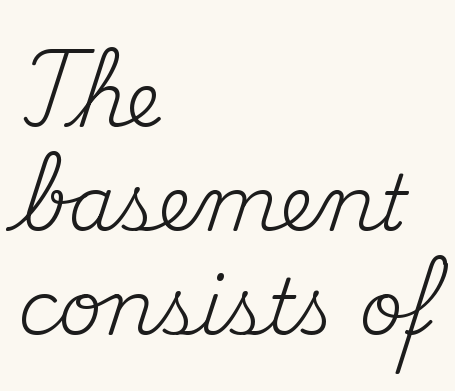
{"serif": "yes", "bold": "no", "weight": "regular", "width": "normal", "stroke_contrast": "medium", "x_height": "small", "monospaced": "no", "underline": "no", "align": "left", "line_spacing": "normal", "line_spacing_ratio": 1.37, "letter_spacing": "normal", "letter_spacing_em": 0.0, "glyph_px": 76}
